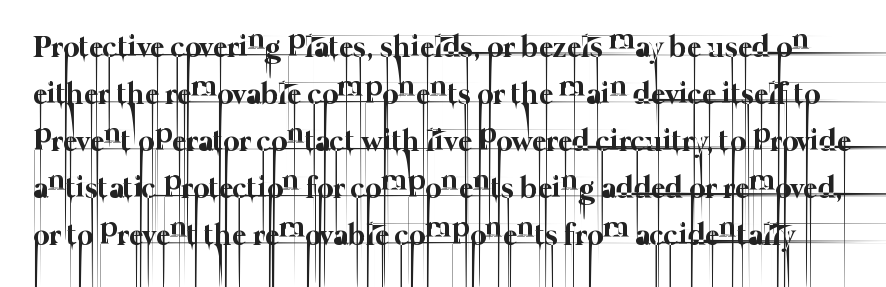
Q: Is the text bold? A: No.
Q: Is the text underlined? A: No.
Q: Is the spacing between letters normal or unusually wide? A: Normal.
Q: Is the spacing between lines tight, normal or loose? A: Normal.
Q: Width (condensed, normal, or wide)? A: Normal.
Q: Stroke contrast? A: Low.
Q: x-height? A: Medium.
Q: Monospaced? A: No.
